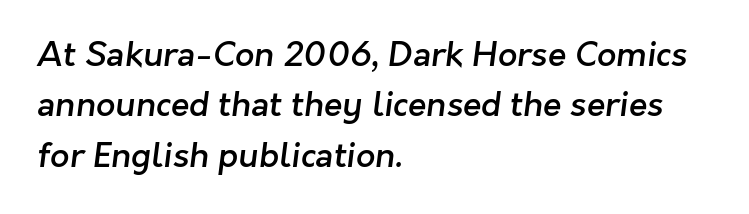
The image shows 34 px semibold sans-serif type; set left-aligned, normal line spacing (1.48x), normal letter spacing, not underlined; low stroke contrast and a medium x-height.
